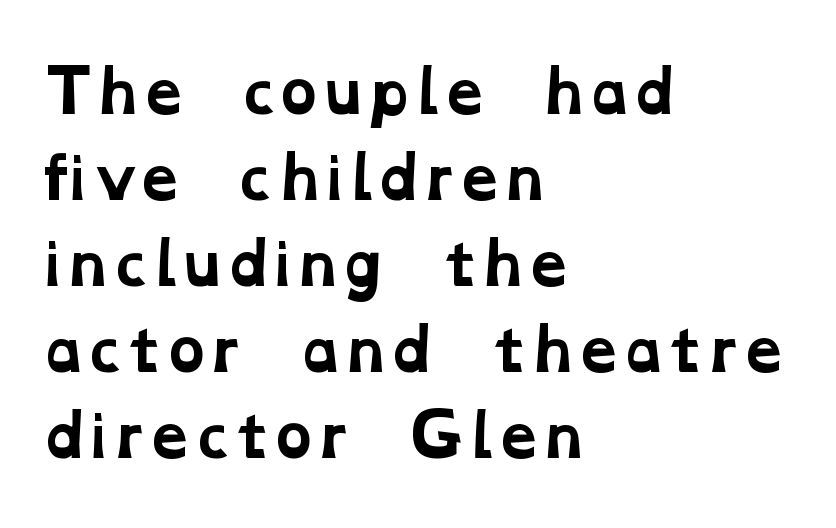
The image shows 57 px bold, wide serif type; set left-aligned, normal line spacing (1.51x), normal letter spacing, not underlined; low stroke contrast and a medium x-height.
